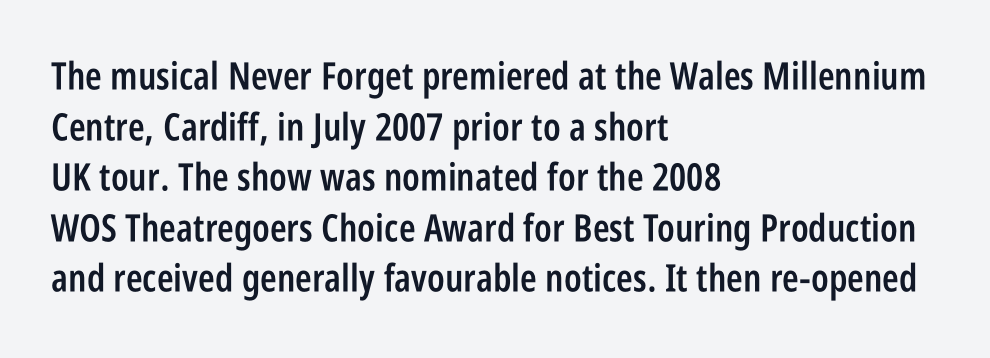
Q: Is the text bold? A: Semi-bold.
Q: Is the text italic (slanted)? A: No, it is upright.
Q: Is the typeface a serif or a sans-serif typeface? A: Sans-serif.
Q: Is the text underlined? A: No.
Q: How is the paragraph aligned? A: Left-aligned.
Q: Is the spacing between letters normal or unusually wide? A: Normal.
Q: Is the spacing between lines tight, normal or loose? A: Normal.
Q: Width (condensed, normal, or wide)? A: Condensed.
Q: Stroke contrast? A: Low.
Q: x-height? A: Large.
Q: Monospaced? A: No.
